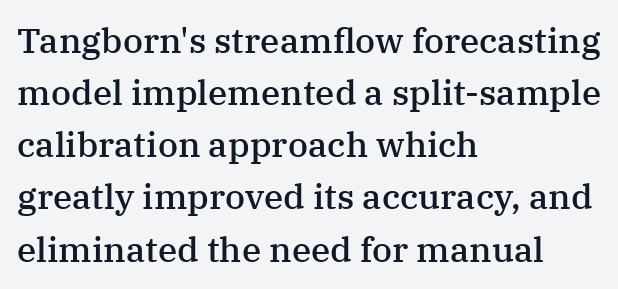
The characters display serif detailing at their extremities. Just letters on the line, the space beneath them empty. If you drew a line through each stem, it would be perfectly vertical. Varying glyph widths throughout — classic text-font behaviour.
